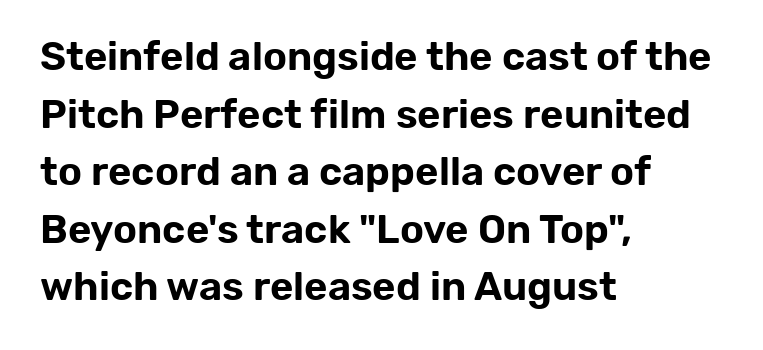
{"serif": "no", "italic": "no", "width": "normal", "stroke_contrast": "low", "x_height": "medium", "monospaced": "no", "underline": "no", "align": "left", "line_spacing": "normal", "line_spacing_ratio": 1.44, "letter_spacing": "normal", "letter_spacing_em": 0.0, "glyph_px": 40}
